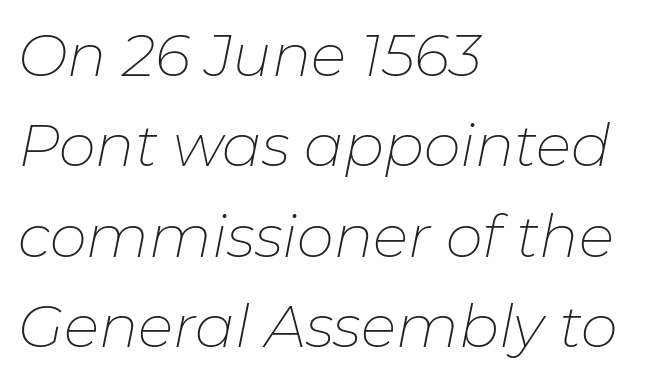
{"italic": "yes", "lean": "right", "slant_degrees": 11, "bold": "no", "weight": "thin", "width": "normal", "stroke_contrast": "low", "x_height": "medium", "monospaced": "no", "underline": "no", "align": "left", "line_spacing": "normal", "line_spacing_ratio": 1.53, "letter_spacing": "normal", "letter_spacing_em": 0.0, "glyph_px": 59}
